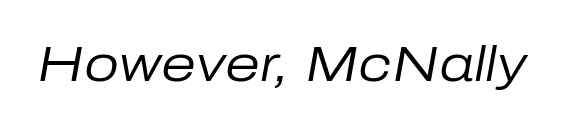
{"italic": "yes", "lean": "right", "slant_degrees": 10, "bold": "no", "weight": "regular", "width": "normal", "stroke_contrast": "low", "x_height": "medium", "monospaced": "no", "underline": "no", "letter_spacing": "normal", "letter_spacing_em": 0.0, "glyph_px": 50}
